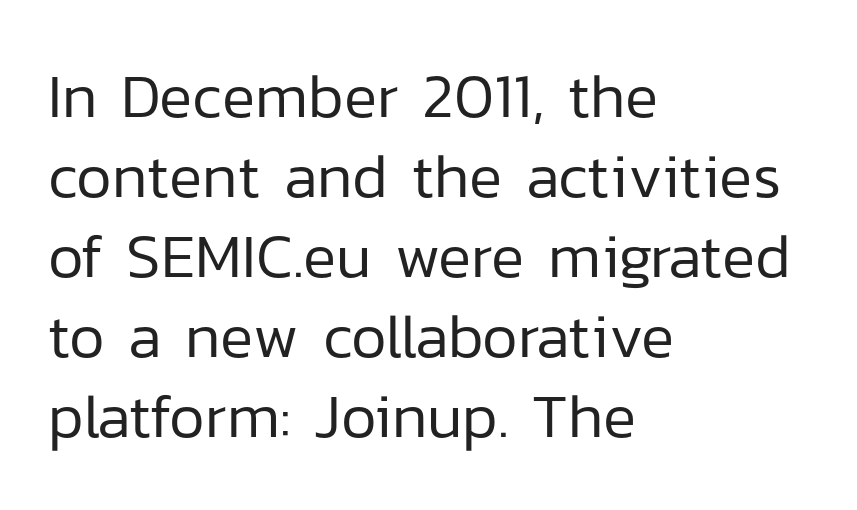
The image shows 62 px regular-weight sans-serif type, upright; set left-aligned, normal line spacing (1.29x), normal letter spacing, not underlined; low stroke contrast and a medium x-height.
